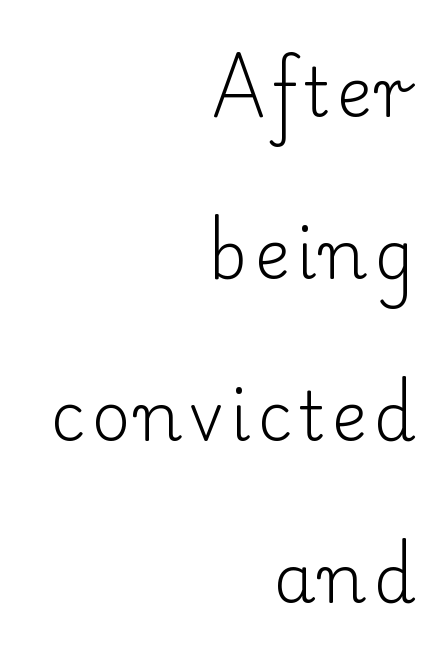
No word sits above an underline. If you measured baseline to baseline, you'd find a long distance. Layout note: lines flush right.
